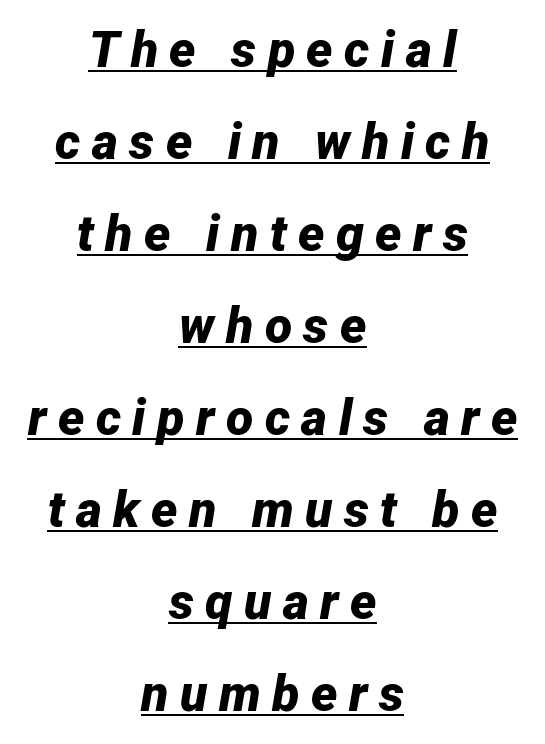
The image shows 50 px bold type, italic (leaning right); set centered, line spacing 1.84x, unusually wide letter spacing (+0.23 em), underlined; low stroke contrast and a medium x-height.
